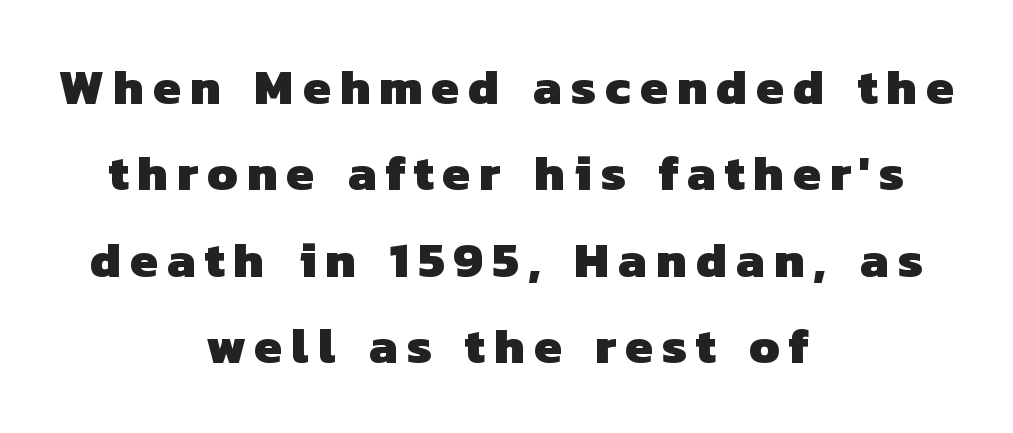
Q: Is the text bold? A: Yes.
Q: Is the typeface a serif or a sans-serif typeface? A: Sans-serif.
Q: Is the text underlined? A: No.
Q: How is the paragraph aligned? A: Centered.
Q: Width (condensed, normal, or wide)? A: Normal.
Q: Stroke contrast? A: Low.
Q: x-height? A: Medium.
Q: Monospaced? A: No.
